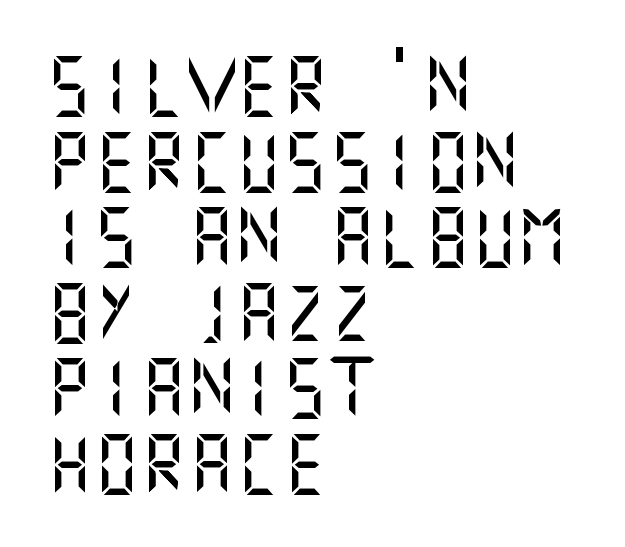
Evenly set lines give the paragraph a standard silhouette. The area under the type is left untouched. Letter spacing: default. All the whitespace from short lines collects on the right. Serifs: no, the terminals of the letterforms are clean. Designer's note — italics off, roman on.
